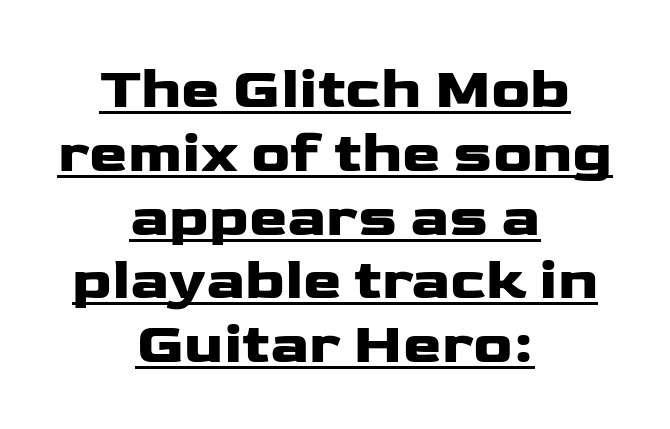
Tall strokes in this sample are plumb rather than angled. In designer terms, the underline attribute is active on this setting. The setting favours the middle, as headings and verse often do. The passage shown stacks its lines with hardly any gap. The rendering uses natural spacing where letterforms have individual widths.
